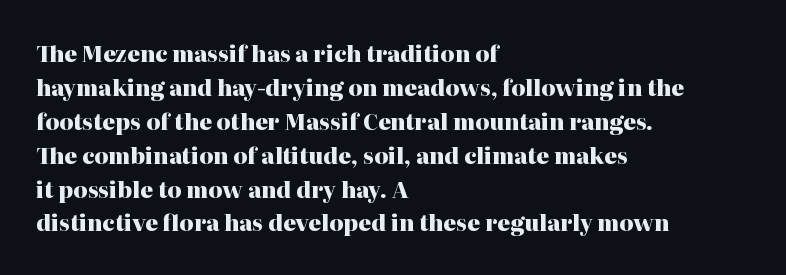
The lettering holds an erect, upright posture throughout. No word sits above an underline. Thick stems and heavy bowls — unmistakably bold. How are the letters spaced? Ordinarily, with no added tracking. Line beginnings align vertically; line endings do not.
